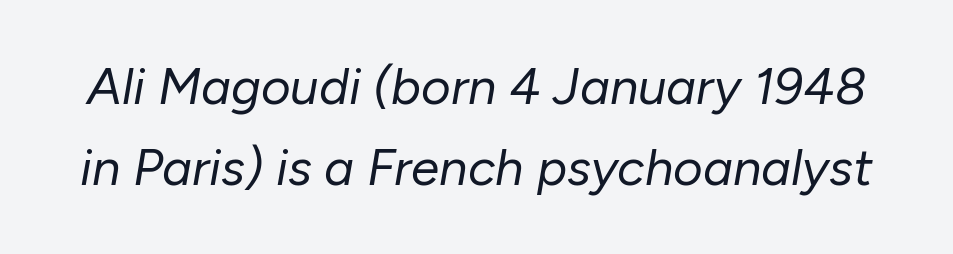
Q: Is the text bold? A: No.
Q: Is the text italic (slanted)? A: Yes, it leans right by about 10 degrees.
Q: Is the text underlined? A: No.
Q: Is the spacing between letters normal or unusually wide? A: Normal.
Q: Is the spacing between lines tight, normal or loose? A: Normal.
Q: Width (condensed, normal, or wide)? A: Normal.
Q: Stroke contrast? A: Low.
Q: x-height? A: Medium.
Q: Monospaced? A: No.
